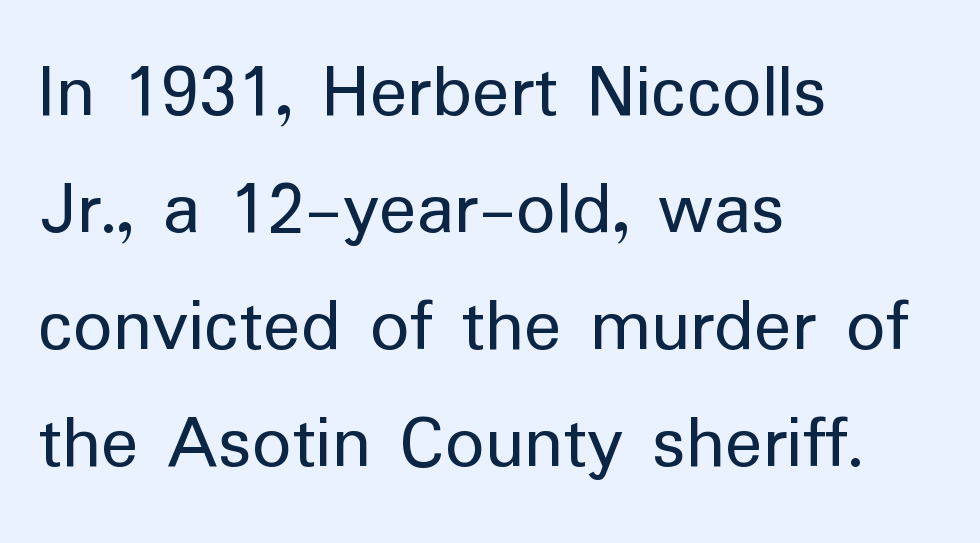
Q: Is the text bold? A: No.
Q: Is the text italic (slanted)? A: No, it is upright.
Q: Is the typeface a serif or a sans-serif typeface? A: Sans-serif.
Q: Is the text underlined? A: No.
Q: How is the paragraph aligned? A: Left-aligned.
Q: Is the spacing between letters normal or unusually wide? A: Normal.
Q: Is the spacing between lines tight, normal or loose? A: Normal.
Q: Width (condensed, normal, or wide)? A: Normal.
Q: Stroke contrast? A: Low.
Q: x-height? A: Medium.
Q: Monospaced? A: No.
